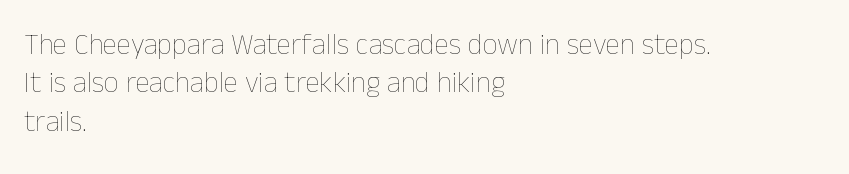
Does the leading feel generous? No, just average. The typesetter chose a ragged-right arrangement here. Anything drawn beneath the words? Only blank space. You could not count columns in this text — the font is proportionally spaced. Observe the ordinary spacing: letters are neighbours, not strangers. The specimen reads as upright at a glance.
